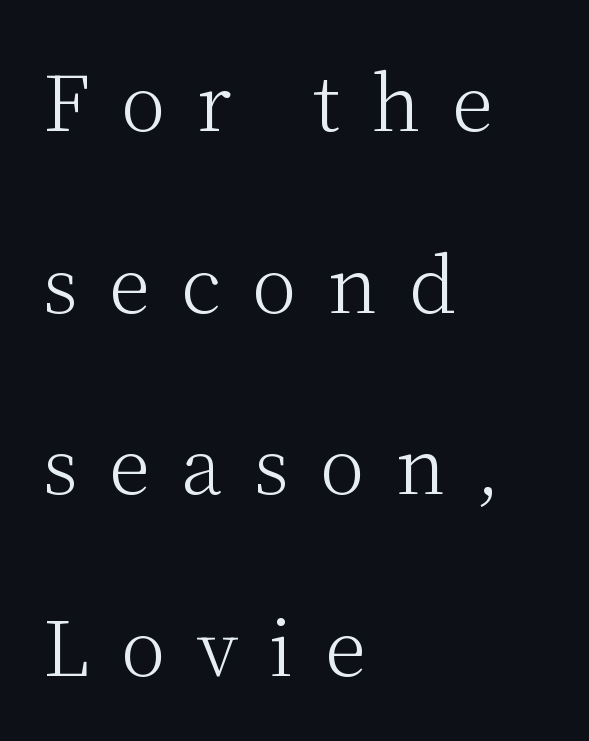
To sum up the face: it has serifs. If you drew a line through each stem, it would be perfectly vertical. Descenders hang freely into open space. Display-style spreading of the glyphs; the letterfit is very open.
